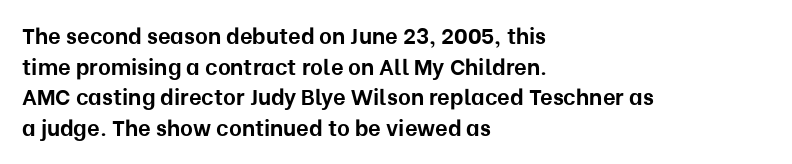
The image shows 22 px bold type, upright; set left-aligned, normal line spacing (1.39x), normal letter spacing, not underlined.
